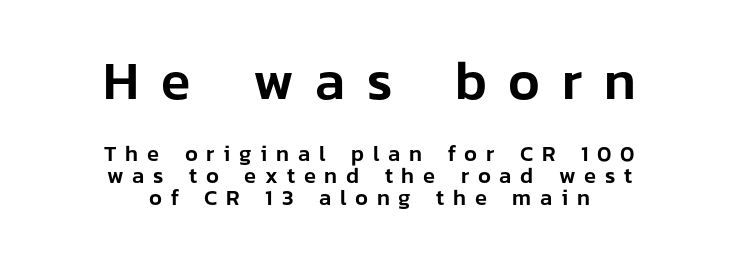
The image shows 54 px sans-serif type, upright; set centered, tight line spacing (1.0x), unusually wide letter spacing (+0.4 em), not underlined; the first (top) block is 2.45x larger; low stroke contrast and a medium x-height.
